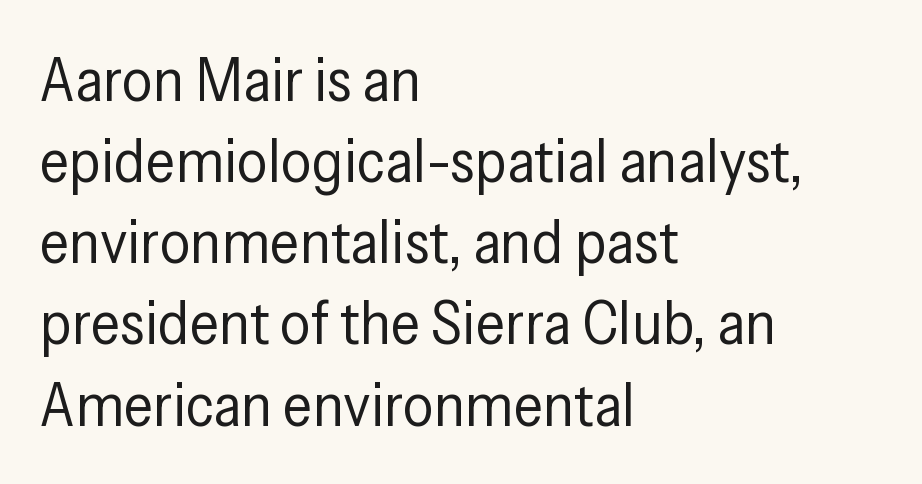
The image shows 61 px regular-weight, condensed sans-serif type, upright; set left-aligned, normal line spacing (1.33x), normal letter spacing, not underlined; low stroke contrast and a medium x-height.
